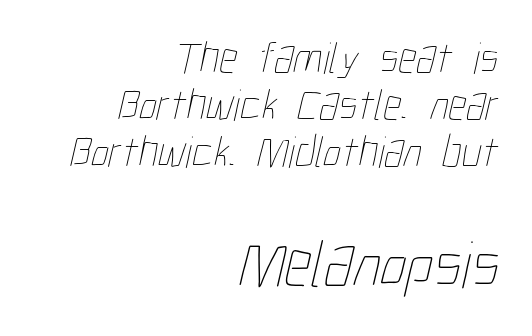
The image shows 67 px thin, condensed type; set right-aligned, tight line spacing (1.05x), normal letter spacing, not underlined; the second (bottom) block is 1.49x larger; low stroke contrast and a medium x-height.
